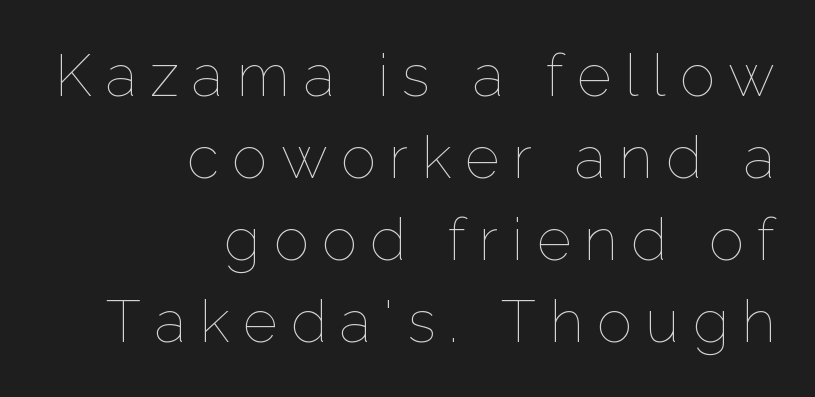
The image shows 59 px thin type, upright; set right-aligned, normal line spacing (1.39x), unusually wide letter spacing (+0.23 em), not underlined; low stroke contrast and a medium x-height.
